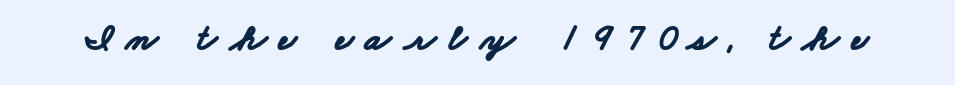
Q: Is the text bold? A: Yes.
Q: Is the typeface a serif or a sans-serif typeface? A: Sans-serif.
Q: Is the text underlined? A: No.
Q: Is the spacing between letters normal or unusually wide? A: Unusually wide.
Q: Width (condensed, normal, or wide)? A: Wide.
Q: Stroke contrast? A: Low.
Q: x-height? A: Small.
Q: Monospaced? A: No.
